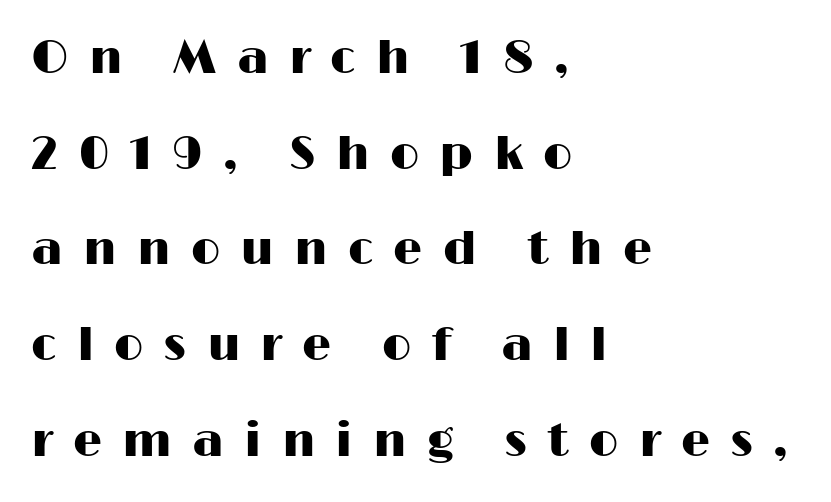
The string is rendered with underlining switched off. This rendering employs a face without finishing strokes, i.e., a sans-serif. Ordinary non-slanted type is in use. Notice the wide empty band between every row — that's loose leading. The compositor pushed each line to the left boundary.
